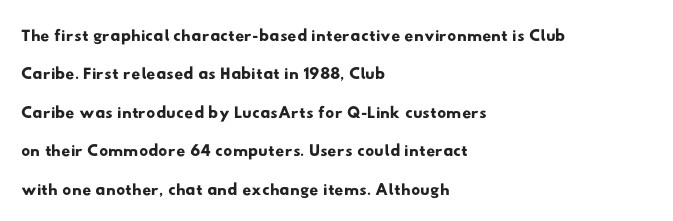
The image shows 25 px text type; set left-aligned, normal line spacing (1.54x), normal letter spacing, not underlined.
